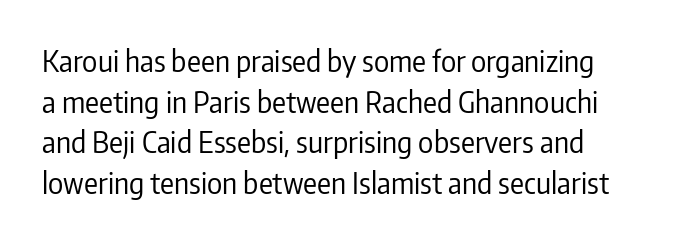
Reading down the column, the eye jumps a familiar distance to each next line. Each letter's strokes conclude bluntly, with no projecting serifs. The line texture is even and compact thanks to regular tracking. Lines of text with bare space underneath. Here the designer chose a conventional face with non-uniform glyph widths.
